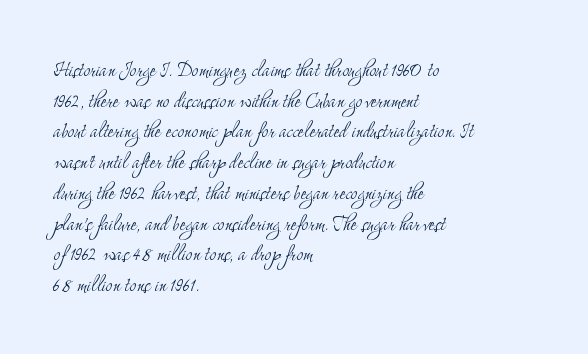
Q: Is the text bold? A: No.
Q: Is the text italic (slanted)? A: Yes.
Q: Is the text underlined? A: No.
Q: How is the paragraph aligned? A: Left-aligned.
Q: Is the spacing between letters normal or unusually wide? A: Normal.
